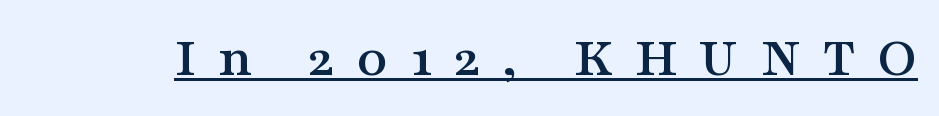
The image shows 59 px wide serif type, upright; set unusually wide letter spacing (+0.37 em), underlined; medium stroke contrast and a medium x-height.
